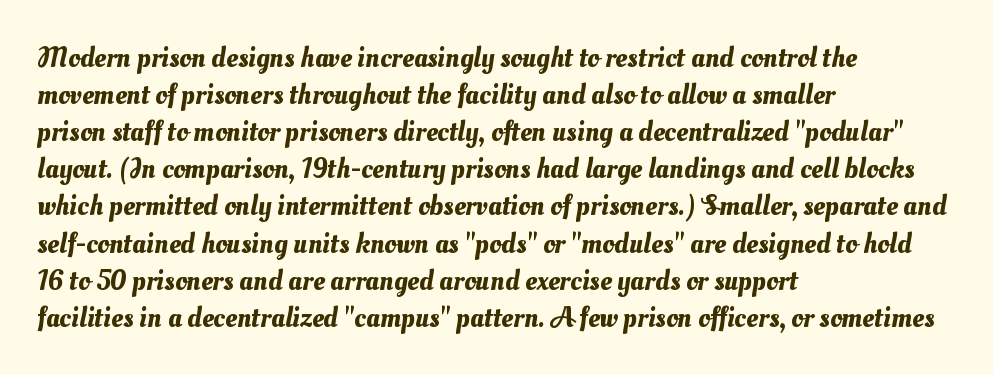
Q: Is the text underlined? A: No.
Q: How is the paragraph aligned? A: Left-aligned.
Q: Is the spacing between letters normal or unusually wide? A: Normal.
Q: Is the spacing between lines tight, normal or loose? A: Normal.
Q: Width (condensed, normal, or wide)? A: Normal.
Q: Stroke contrast? A: Medium.
Q: x-height? A: Small.
Q: Monospaced? A: No.
